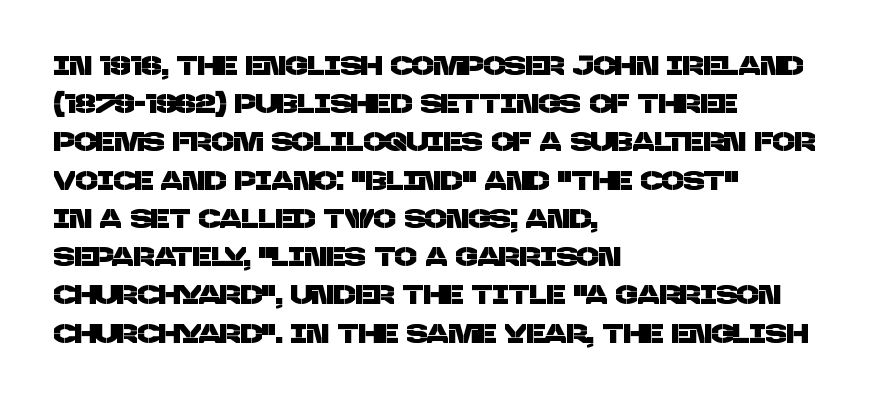
The image shows 26 px text type; set left-aligned, normal line spacing (1.47x), normal letter spacing, not underlined.
